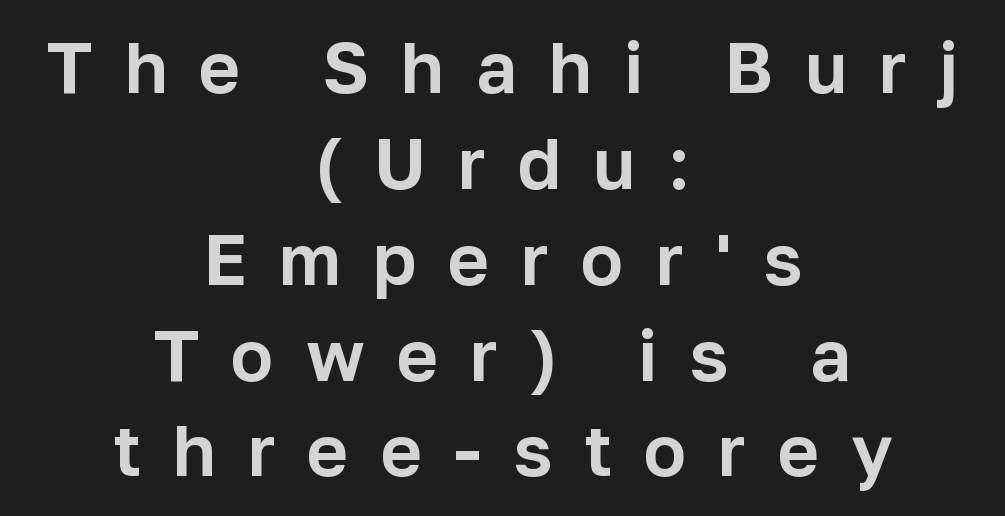
{"serif": "no", "italic": "no", "width": "normal", "stroke_contrast": "low", "x_height": "medium", "monospaced": "no", "underline": "no", "align": "center", "line_spacing": "normal", "line_spacing_ratio": 1.35, "letter_spacing": "wide", "letter_spacing_em": 0.45, "glyph_px": 71}
